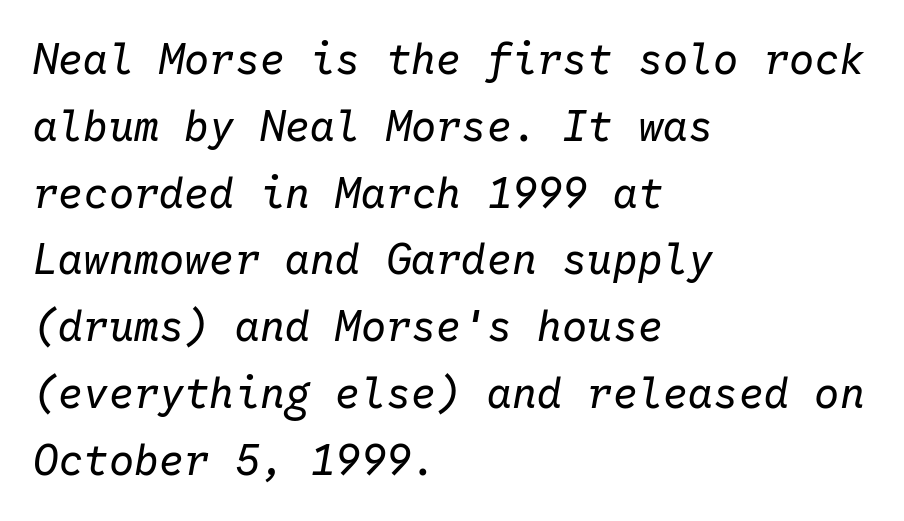
Q: Is the text bold? A: No.
Q: Is the text italic (slanted)? A: Yes, it leans right by about 10 degrees.
Q: Is the text underlined? A: No.
Q: How is the paragraph aligned? A: Left-aligned.
Q: Is the spacing between letters normal or unusually wide? A: Normal.
Q: Is the spacing between lines tight, normal or loose? A: Normal.
Q: Width (condensed, normal, or wide)? A: Normal.
Q: Stroke contrast? A: Low.
Q: x-height? A: Medium.
Q: Monospaced? A: Yes.
